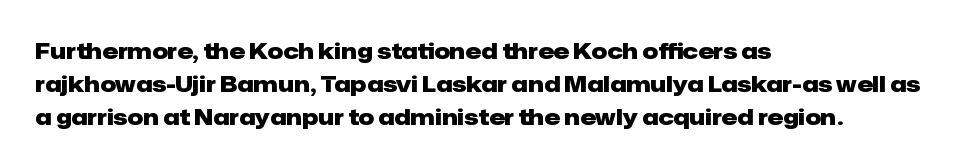
Nobody touched the tracking dial on this one. Alignment: flush left. Tall strokes in this sample are plumb rather than angled. Weight: bold.
